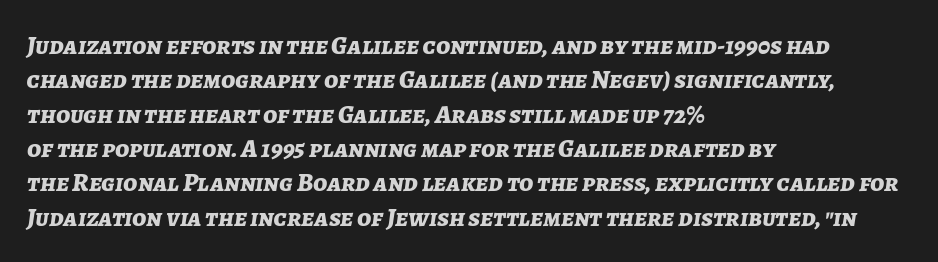
{"italic": "yes", "lean": "right", "slant_degrees": 7, "bold": "yes", "underline": "no", "align": "left", "line_spacing": "normal", "line_spacing_ratio": 1.32, "letter_spacing": "normal", "letter_spacing_em": 0.0, "glyph_px": 26}
